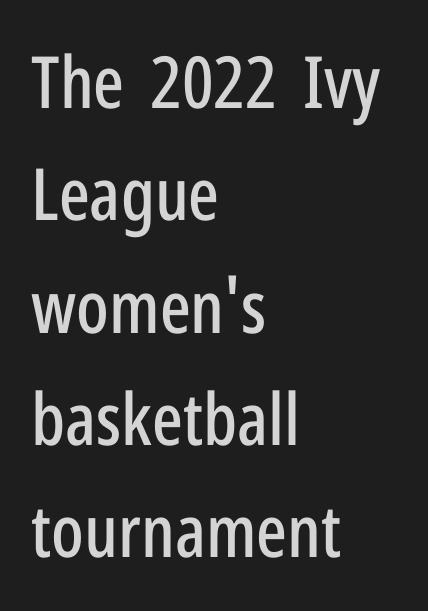
Q: Is the text italic (slanted)? A: No, it is upright.
Q: Is the typeface a serif or a sans-serif typeface? A: Sans-serif.
Q: Is the text underlined? A: No.
Q: How is the paragraph aligned? A: Left-aligned.
Q: Is the spacing between letters normal or unusually wide? A: Normal.
Q: Is the spacing between lines tight, normal or loose? A: Normal.
Q: Width (condensed, normal, or wide)? A: Condensed.
Q: Stroke contrast? A: Low.
Q: x-height? A: Medium.
Q: Monospaced? A: No.
